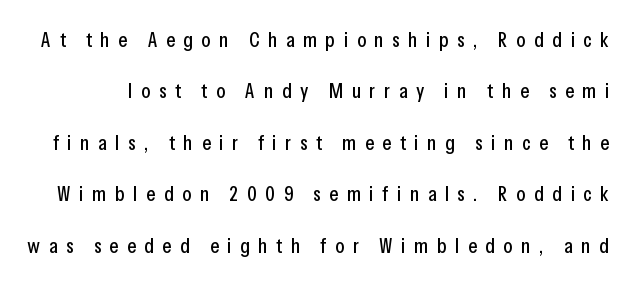
{"italic": "no", "underline": "no", "line_spacing": "loose", "line_spacing_ratio": 2.45, "letter_spacing": "wide", "letter_spacing_em": 0.41, "glyph_px": 21}
